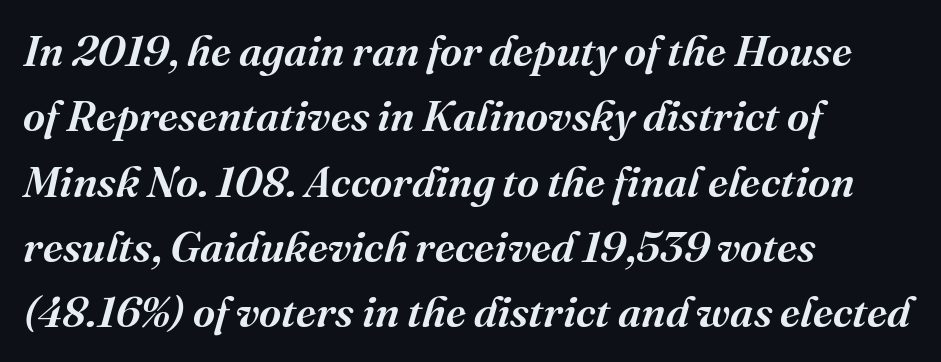
{"serif": "yes", "italic": "yes", "lean": "right", "slant_degrees": 16, "bold": "semi", "weight": "semibold", "width": "normal", "stroke_contrast": "medium", "x_height": "medium", "monospaced": "no", "underline": "no", "align": "left", "line_spacing": "normal", "line_spacing_ratio": 1.52, "letter_spacing": "normal", "letter_spacing_em": 0.0, "glyph_px": 43}
